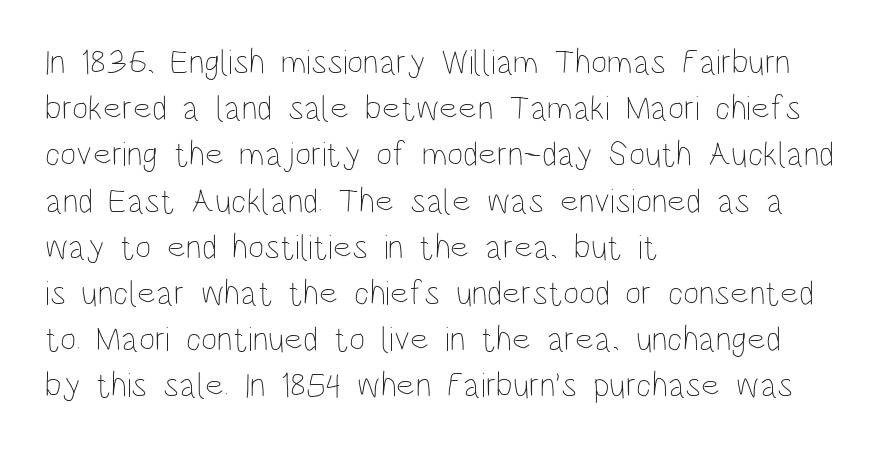
The font is comparable to plain body text, perhaps lighter. Honestly, the row spacing looks completely unremarkable. Nobody touched the tracking dial on this one. Posture: upright roman. The ragged edge is on the right, which tells us the setting is flush left. Do the characters align in a grid? No, the font is proportional.
